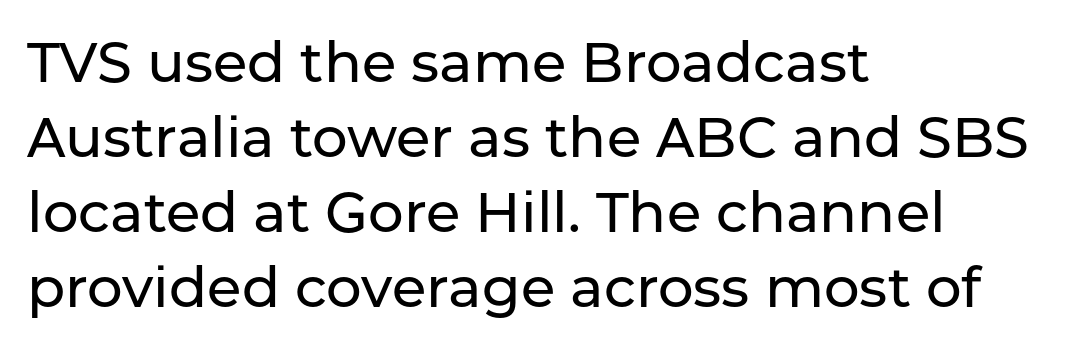
{"serif": "no", "italic": "no", "width": "normal", "stroke_contrast": "low", "x_height": "medium", "monospaced": "no", "underline": "no", "align": "left", "line_spacing": "normal", "line_spacing_ratio": 1.34, "letter_spacing": "normal", "letter_spacing_em": 0.0, "glyph_px": 56}
